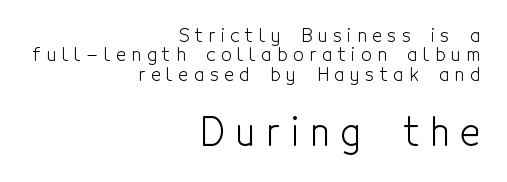
This rendering widens character spacing well past its baseline value. These lines are rendered in a variable-pitch font. A clean baseline with only descenders dipping below it. The face looks like a standard text weight, possibly lighter.
